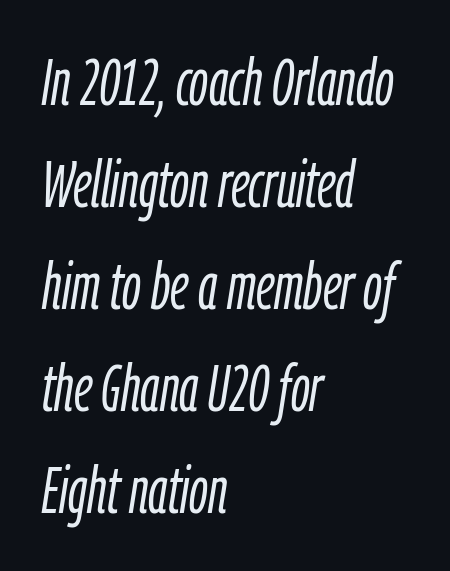
Is this a fixed-width face? No — the glyphs have proportional, varying widths. Rule under the text: the space is simply empty. A light-to-regular cut is what we see here. Italic? Definitely — the glyphs are oblique. Reading down the column, the eye jumps a familiar distance to each next line.
